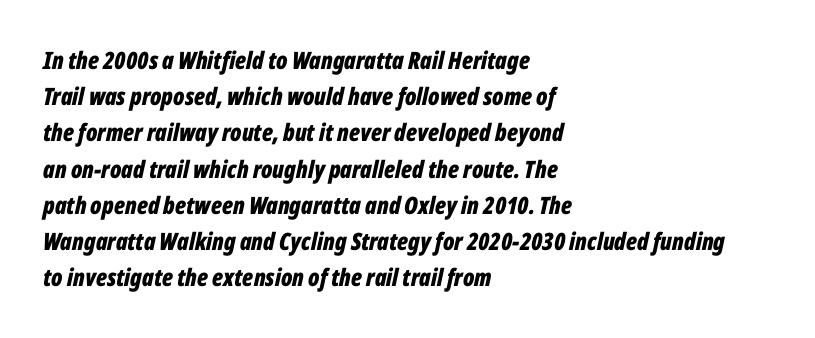
{"italic": "yes", "lean": "right", "slant_degrees": 12, "bold": "yes", "underline": "no", "align": "left", "line_spacing": "normal", "line_spacing_ratio": 1.51, "letter_spacing": "normal", "letter_spacing_em": 0.0, "glyph_px": 24}
